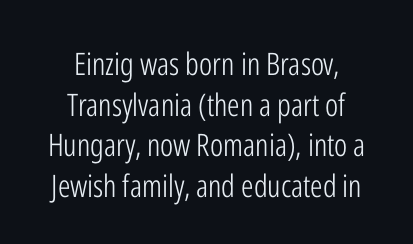
{"serif": "no", "italic": "no", "bold": "no", "weight": "light", "width": "condensed", "stroke_contrast": "low", "x_height": "medium", "monospaced": "no", "underline": "no", "align": "center", "line_spacing": "normal", "line_spacing_ratio": 1.31, "letter_spacing": "normal", "letter_spacing_em": 0.0, "glyph_px": 31}
